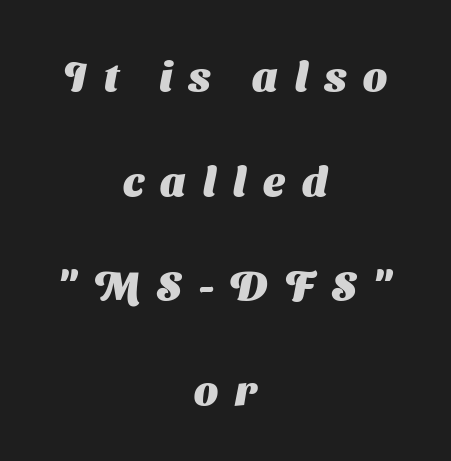
{"serif": "no", "bold": "yes", "weight": "heavy", "width": "normal", "stroke_contrast": "medium", "x_height": "medium", "monospaced": "no", "underline": "no", "align": "center", "line_spacing": "loose", "line_spacing_ratio": 2.49, "letter_spacing": "wide", "letter_spacing_em": 0.4, "glyph_px": 42}
